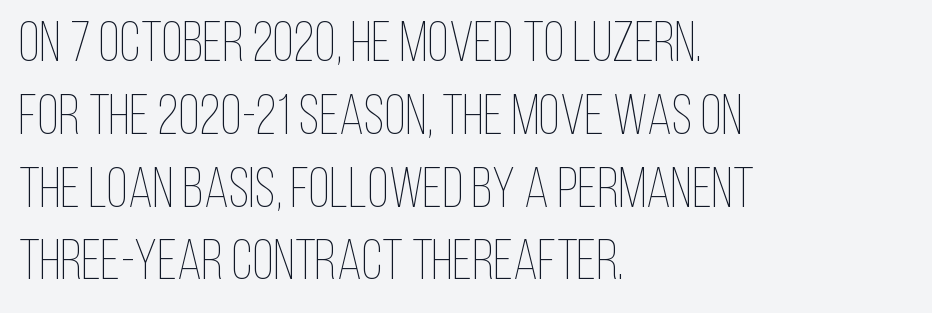
{"italic": "no", "bold": "no", "weight": "thin", "width": "condensed", "stroke_contrast": "low", "x_height": "large", "monospaced": "no", "underline": "no", "align": "left", "line_spacing": "normal", "line_spacing_ratio": 1.3, "letter_spacing": "normal", "letter_spacing_em": 0.0, "glyph_px": 56}
